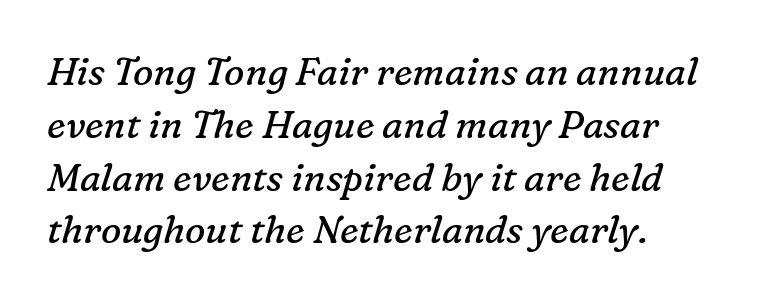
Q: Is the text bold? A: No.
Q: Is the text italic (slanted)? A: Yes, it leans right by about 16 degrees.
Q: Is the typeface a serif or a sans-serif typeface? A: Serif.
Q: Is the text underlined? A: No.
Q: How is the paragraph aligned? A: Left-aligned.
Q: Is the spacing between letters normal or unusually wide? A: Normal.
Q: Is the spacing between lines tight, normal or loose? A: Normal.
Q: Width (condensed, normal, or wide)? A: Normal.
Q: Stroke contrast? A: Low.
Q: x-height? A: Medium.
Q: Monospaced? A: No.
